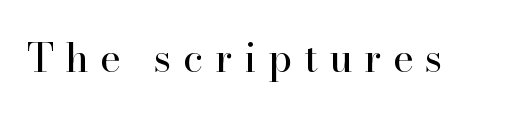
Q: Is the text bold? A: No.
Q: Is the text italic (slanted)? A: No, it is upright.
Q: Is the typeface a serif or a sans-serif typeface? A: Serif.
Q: Is the text underlined? A: No.
Q: Is the spacing between letters normal or unusually wide? A: Unusually wide.
Q: Width (condensed, normal, or wide)? A: Normal.
Q: Stroke contrast? A: High.
Q: x-height? A: Small.
Q: Monospaced? A: No.
